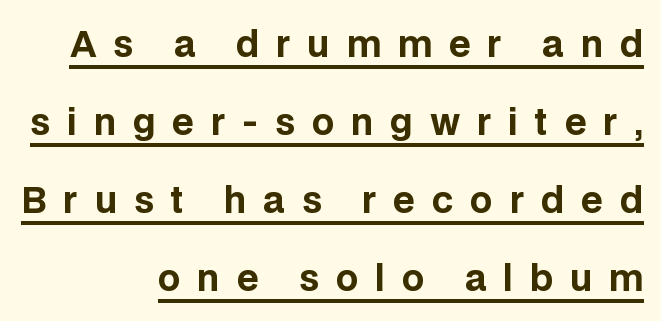
Notice how the passage keeps a crisp vertical edge on the right only. Caption: lettering with a line underneath. Serifs: no, the terminals of the letterforms are clean. The face used here is proportionally spaced, like ordinary book or web type. Students, note that the glyphs here are deliberately spaced far apart.
